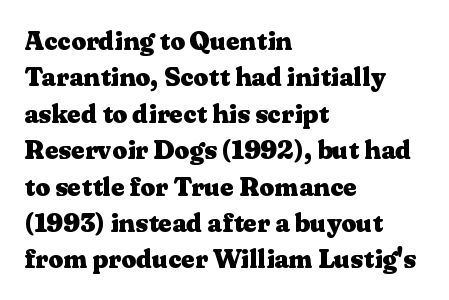
Q: Is the text bold? A: Yes.
Q: Is the text italic (slanted)? A: No, it is upright.
Q: Is the text underlined? A: No.
Q: How is the paragraph aligned? A: Left-aligned.
Q: Is the spacing between letters normal or unusually wide? A: Normal.
Q: Is the spacing between lines tight, normal or loose? A: Normal.
